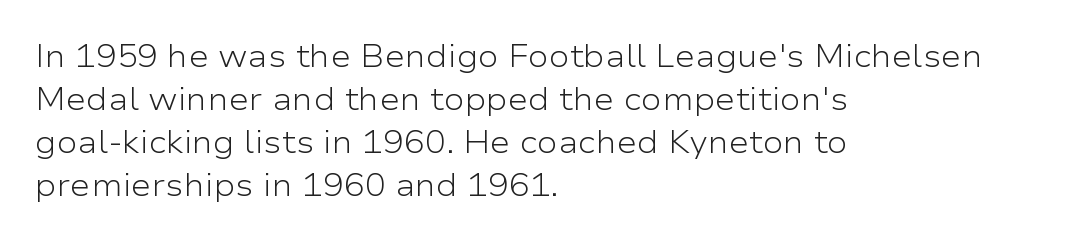
{"serif": "no", "italic": "no", "bold": "no", "weight": "light", "width": "wide", "stroke_contrast": "low", "x_height": "medium", "monospaced": "no", "underline": "no", "align": "left", "line_spacing": "normal", "line_spacing_ratio": 1.39, "letter_spacing": "normal", "letter_spacing_em": 0.0, "glyph_px": 31}
